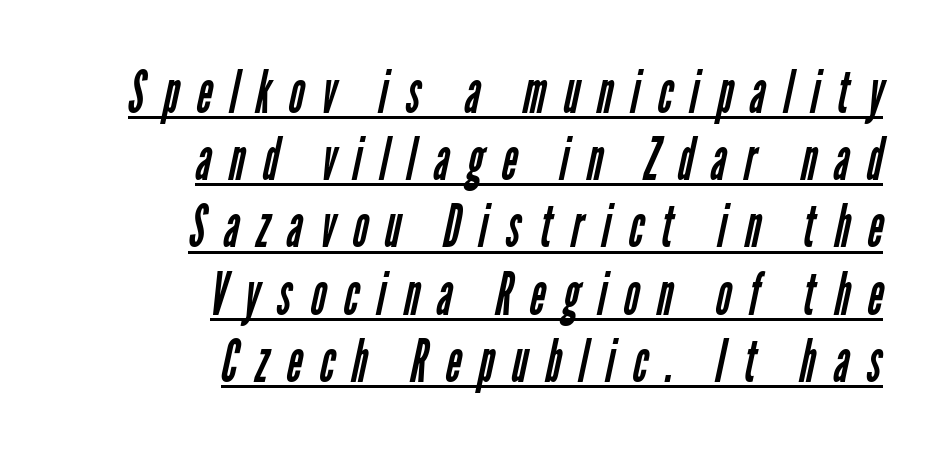
The image shows 60 px regular-weight, condensed sans-serif type; set right-aligned, tight line spacing (1.12x), unusually wide letter spacing (+0.3 em), underlined; low stroke contrast and a medium x-height.
